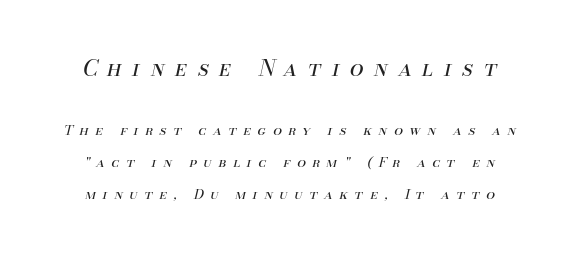
{"italic": "yes", "lean": "right", "slant_degrees": 13, "bold": "no", "underline": "no", "line_spacing": "loose", "line_spacing_ratio": 2.28, "letter_spacing": "wide", "letter_spacing_em": 0.48, "larger_block": "first", "size_ratio": 1.57, "glyph_px": 22}
